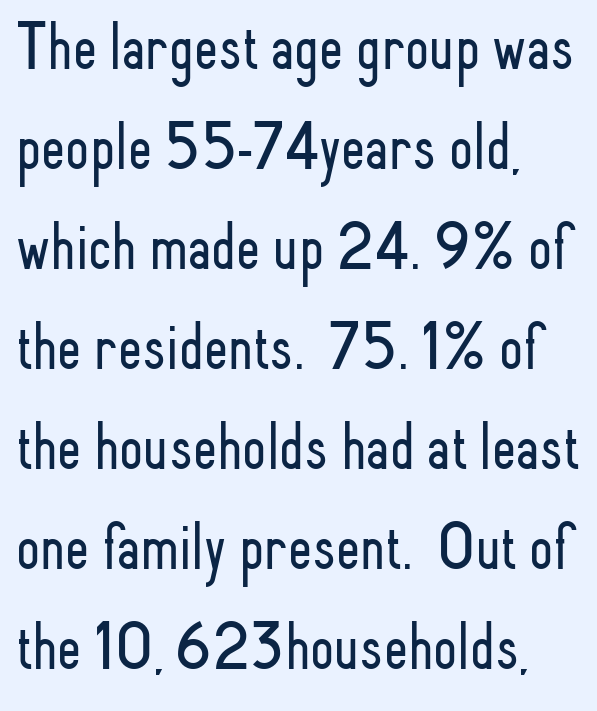
The passage shown is typed in a proportional face where columns would drift. These lines sit exactly where default settings would place them. Beneath every word, the page is bare. A sans-serif font was chosen for this passage. Weight: not bold — regular or lighter. The tracking reads as untouched default to a designer's eye.
